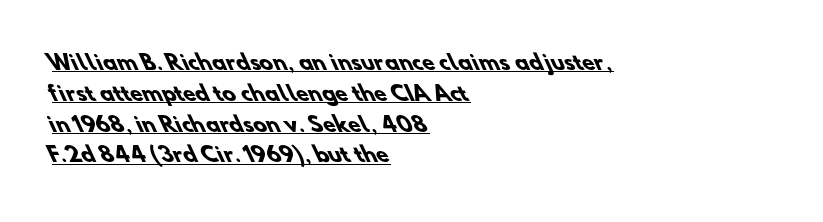
The image shows 20 px bold type; set left-aligned, normal line spacing (1.54x), normal letter spacing, underlined.
